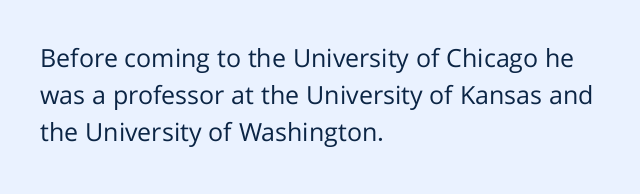
The image shows 25 px text type, upright; set left-aligned, normal line spacing (1.48x), normal letter spacing, not underlined.
